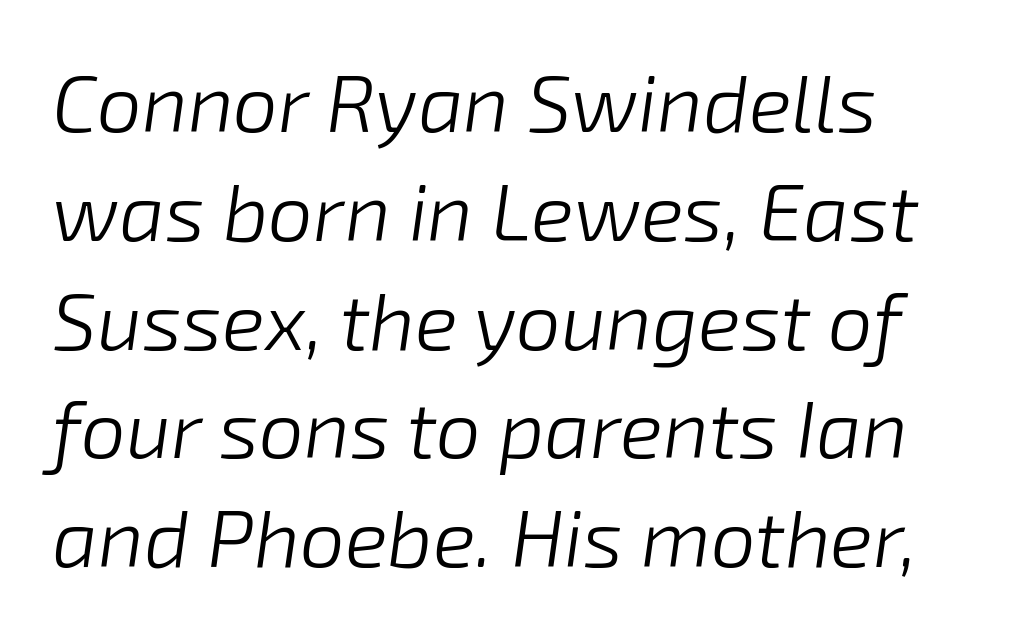
Style check: oblique. Unbolded letterforms with no extra heft. The space directly below the letters is spotless. Is the letter spacing exaggerated? No — it looks like the ordinary default.
